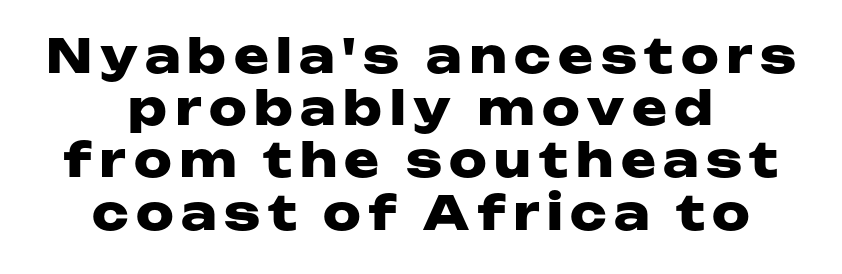
In terms of letterform style, serifs are entirely absent. In terms of leading, this rendering errs on the cramped side. The glyphs have the mass of a bold cut. Casual observation: everything's sitting right in the middle.
